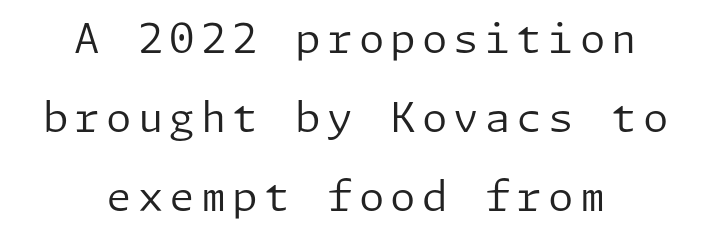
{"serif": "no", "italic": "no", "bold": "no", "weight": "regular", "width": "normal", "stroke_contrast": "low", "x_height": "medium", "underline": "no", "align": "center", "line_spacing": "loose", "line_spacing_ratio": 1.93, "glyph_px": 41}
